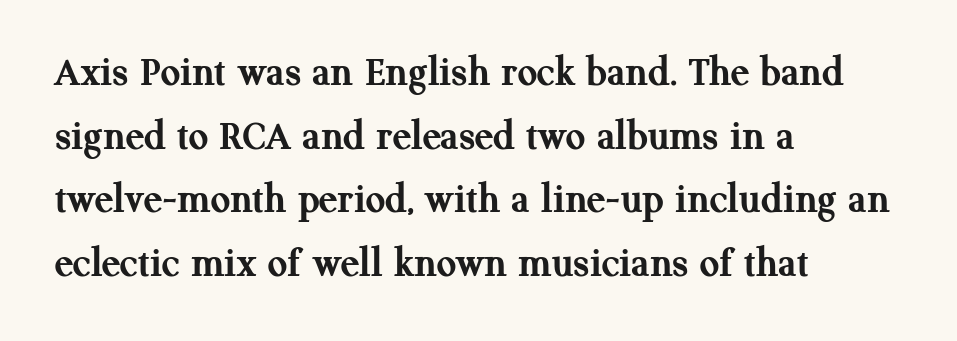
The image shows 43 px semibold serif type, upright; set left-aligned, normal line spacing (1.48x), normal letter spacing, not underlined; medium stroke contrast and a medium x-height.
